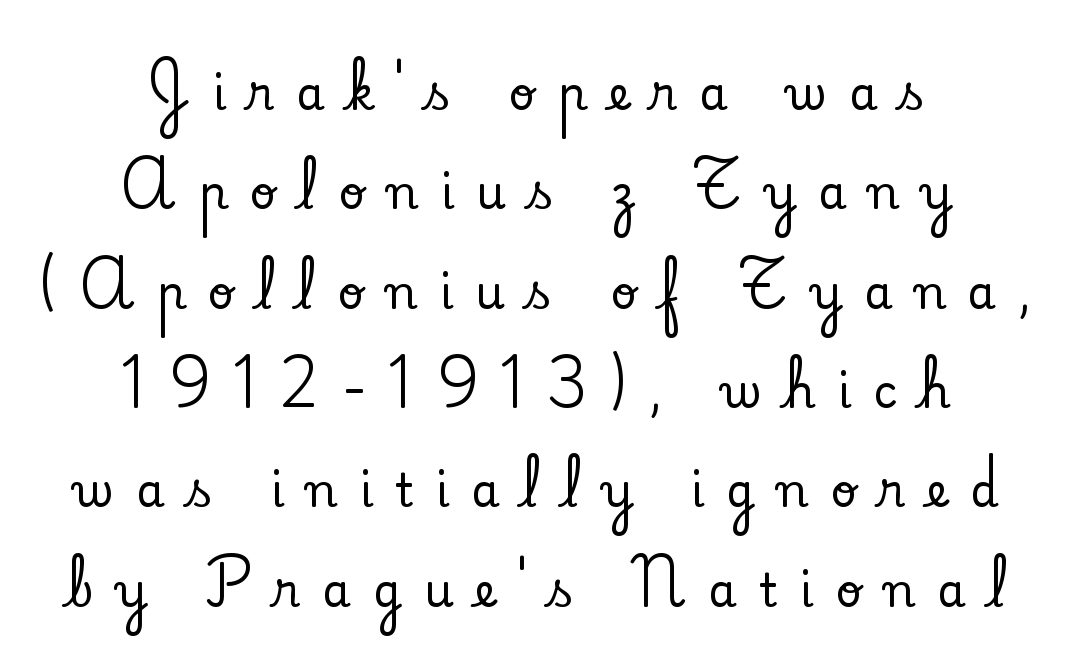
{"serif": "yes", "italic": "no", "width": "normal", "stroke_contrast": "low", "x_height": "small", "monospaced": "no", "underline": "no", "align": "center", "line_spacing": "loose", "line_spacing_ratio": 2.16, "letter_spacing": "wide", "letter_spacing_em": 0.48, "glyph_px": 46}
